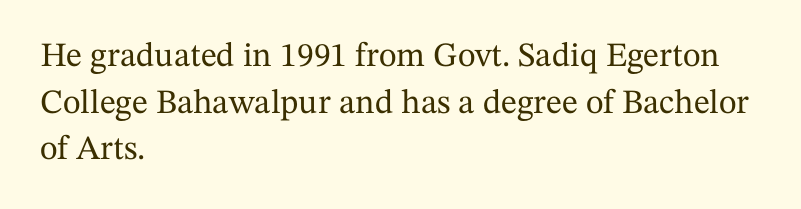
The gap between lines stays unmarked. Note the varied advance widths — an 'i' is clearly narrower than an 'm'. Yep, those are serifs on the letters. A classic flush-left, rag-right setting is used for this passage. Rows of type keep a routine distance in the vertical direction. The axis of the letterforms is exactly vertical.
